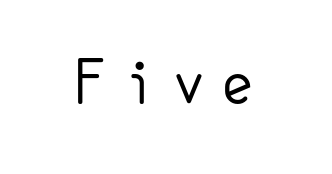
Q: Is the text bold? A: No.
Q: Is the text italic (slanted)? A: No, it is upright.
Q: Is the typeface a serif or a sans-serif typeface? A: Sans-serif.
Q: Is the text underlined? A: No.
Q: Is the spacing between letters normal or unusually wide? A: Unusually wide.
Q: Width (condensed, normal, or wide)? A: Normal.
Q: Stroke contrast? A: Low.
Q: x-height? A: Small.
